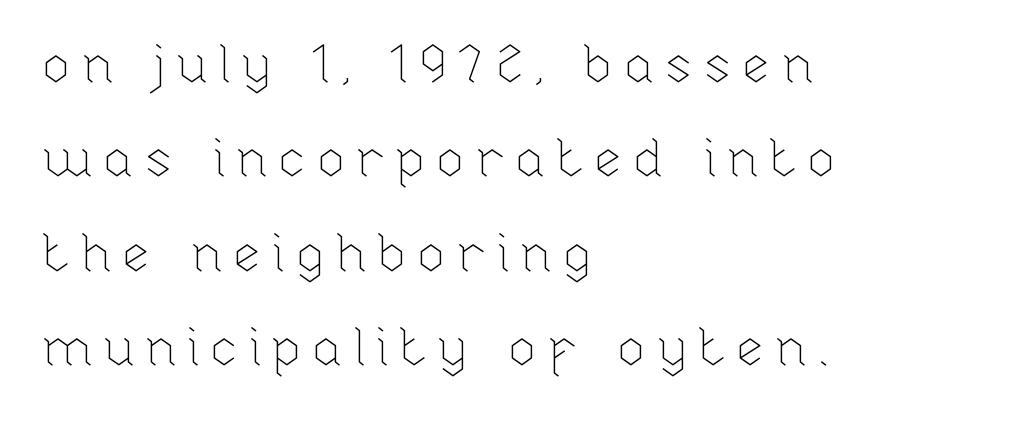
{"italic": "no", "bold": "no", "weight": "thin", "width": "normal", "stroke_contrast": "low", "x_height": "medium", "monospaced": "no", "underline": "no", "align": "left", "line_spacing_ratio": 1.75, "glyph_px": 54}
